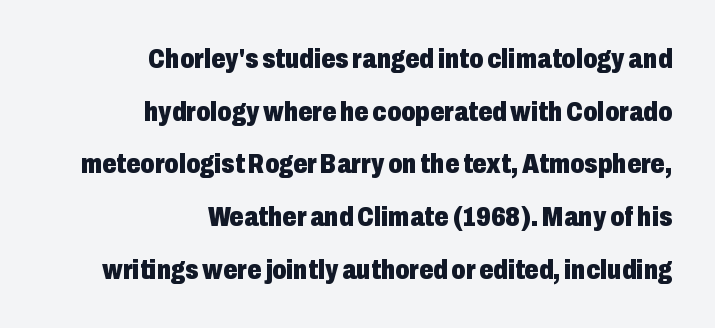
{"serif": "no", "italic": "no", "bold": "yes", "weight": "heavy", "width": "condensed", "stroke_contrast": "low", "x_height": "medium", "monospaced": "no", "underline": "no", "align": "right", "line_spacing_ratio": 1.88, "letter_spacing": "normal", "letter_spacing_em": 0.0, "glyph_px": 28}
